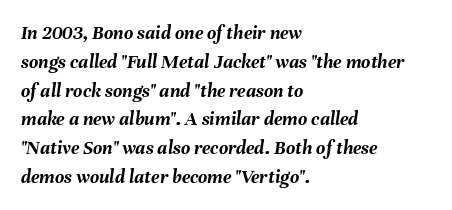
Q: Is the text bold? A: Yes.
Q: Is the text italic (slanted)? A: Yes, it leans right by about 8 degrees.
Q: Is the text underlined? A: No.
Q: How is the paragraph aligned? A: Left-aligned.
Q: Is the spacing between letters normal or unusually wide? A: Normal.
Q: Is the spacing between lines tight, normal or loose? A: Normal.
